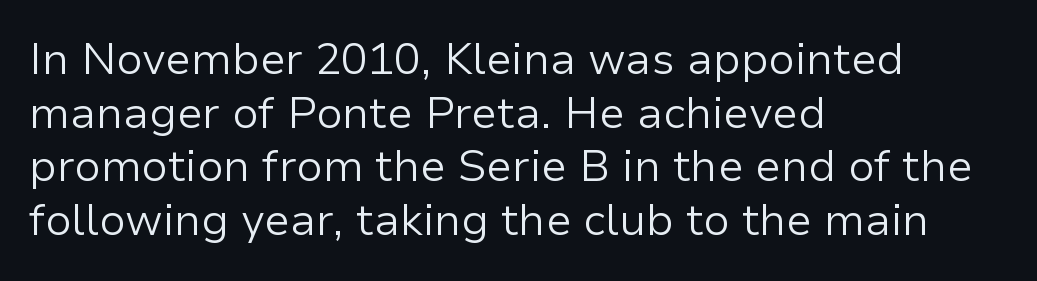
The image shows 44 px light sans-serif type, upright; set left-aligned, line spacing 1.22x, normal letter spacing, not underlined; low stroke contrast and a medium x-height.
